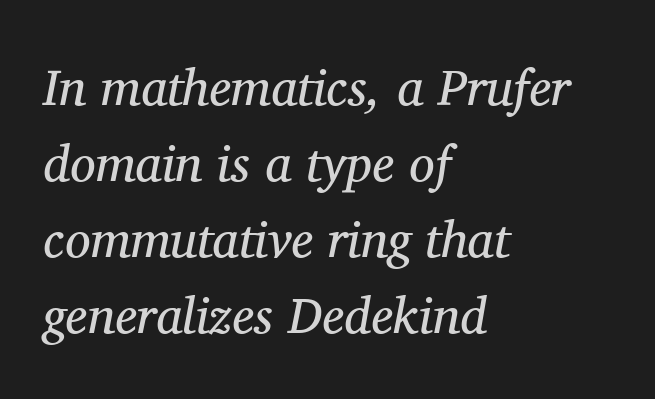
{"serif": "yes", "italic": "yes", "lean": "right", "slant_degrees": 11, "bold": "no", "weight": "regular", "width": "normal", "stroke_contrast": "medium", "x_height": "medium", "monospaced": "no", "underline": "no", "align": "left", "line_spacing": "normal", "line_spacing_ratio": 1.49, "letter_spacing": "normal", "letter_spacing_em": 0.0, "glyph_px": 51}
